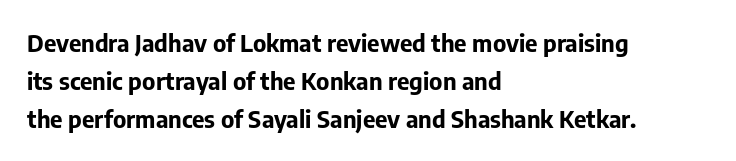
{"italic": "no", "bold": "yes", "underline": "no", "align": "left", "line_spacing": "normal", "line_spacing_ratio": 1.58, "letter_spacing": "normal", "letter_spacing_em": 0.0, "glyph_px": 24}
